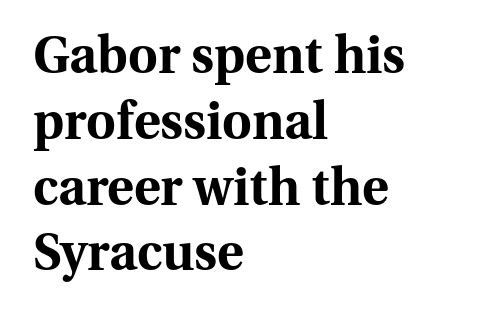
The typeface chosen for these lines features serifs. The letters stand straight up with perfectly vertical stems. Caption: multi-line text, flush left, ragged right. The space between consecutive lines is moderate.
